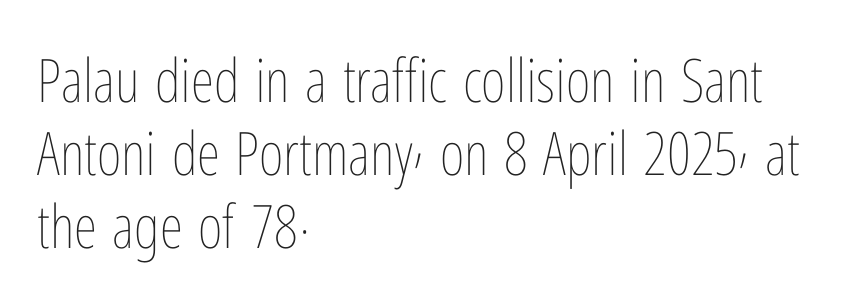
Q: Is the text bold? A: No.
Q: Is the text italic (slanted)? A: No, it is upright.
Q: Is the text underlined? A: No.
Q: How is the paragraph aligned? A: Left-aligned.
Q: Is the spacing between letters normal or unusually wide? A: Normal.
Q: Width (condensed, normal, or wide)? A: Condensed.
Q: Stroke contrast? A: Low.
Q: x-height? A: Medium.
Q: Monospaced? A: No.
